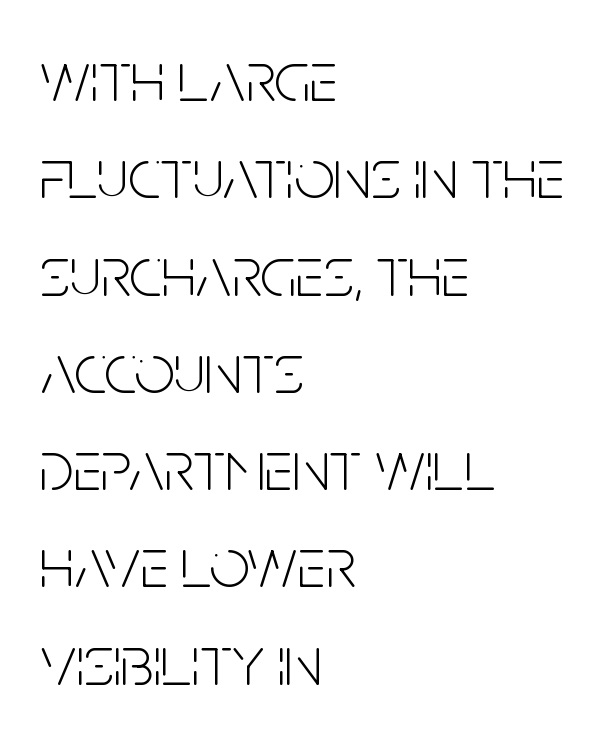
{"serif": "no", "italic": "no", "bold": "no", "weight": "light", "width": "condensed", "stroke_contrast": "low", "x_height": "large", "monospaced": "no", "underline": "no", "align": "left", "line_spacing": "normal", "line_spacing_ratio": 1.37, "letter_spacing": "normal", "letter_spacing_em": 0.0, "glyph_px": 71}
